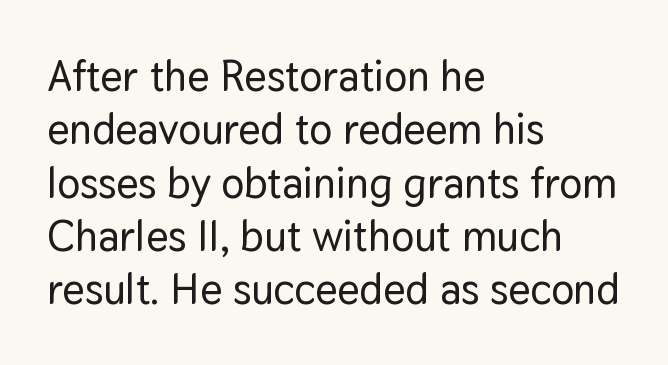
{"serif": "no", "italic": "no", "width": "normal", "stroke_contrast": "low", "x_height": "medium", "monospaced": "no", "underline": "no", "align": "left", "line_spacing_ratio": 1.24, "letter_spacing": "normal", "letter_spacing_em": 0.0, "glyph_px": 43}
